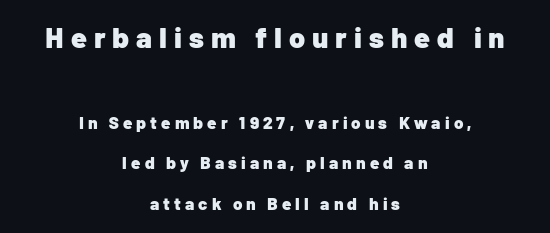
The image shows 29 px heavy sans-serif type, upright; set centered, loose line spacing (2.39x), unusually wide letter spacing (+0.24 em), not underlined; the first (top) block is 1.71x larger; low stroke contrast and a medium x-height.
